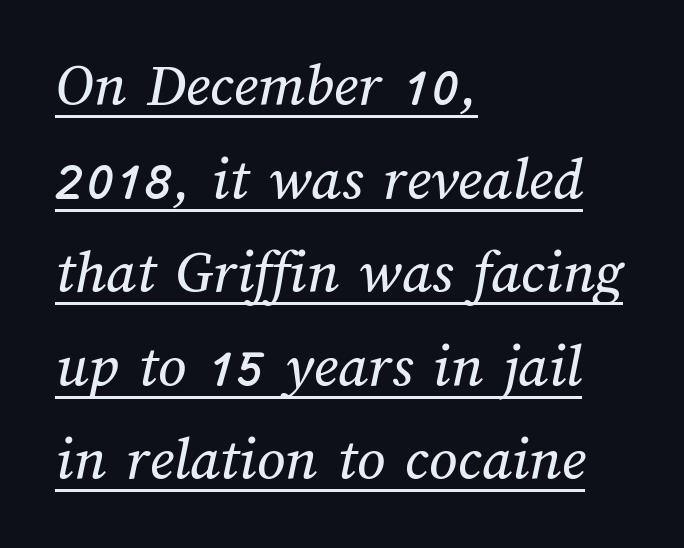
The image shows 62 px text type; set left-aligned, normal line spacing (1.51x), normal letter spacing, underlined; medium stroke contrast and a medium x-height.
